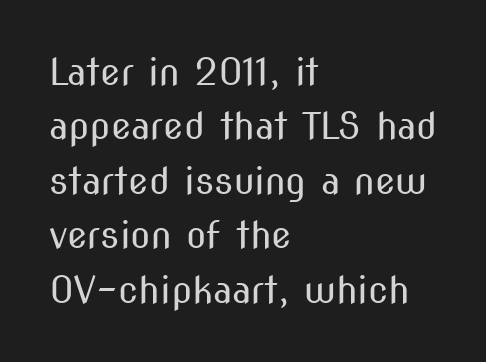
{"serif": "no", "italic": "no", "bold": "no", "weight": "regular", "width": "condensed", "stroke_contrast": "medium", "x_height": "medium", "monospaced": "no", "underline": "no", "align": "left", "line_spacing": "normal", "line_spacing_ratio": 1.47, "letter_spacing": "normal", "letter_spacing_em": 0.0, "glyph_px": 37}
